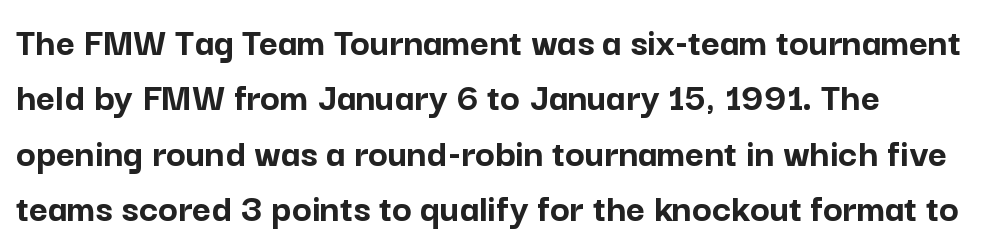
Q: Is the text bold? A: Yes.
Q: Is the text italic (slanted)? A: No, it is upright.
Q: Is the typeface a serif or a sans-serif typeface? A: Sans-serif.
Q: Is the text underlined? A: No.
Q: How is the paragraph aligned? A: Left-aligned.
Q: Is the spacing between letters normal or unusually wide? A: Normal.
Q: Is the spacing between lines tight, normal or loose? A: Normal.
Q: Width (condensed, normal, or wide)? A: Normal.
Q: Stroke contrast? A: Low.
Q: x-height? A: Medium.
Q: Monospaced? A: No.
